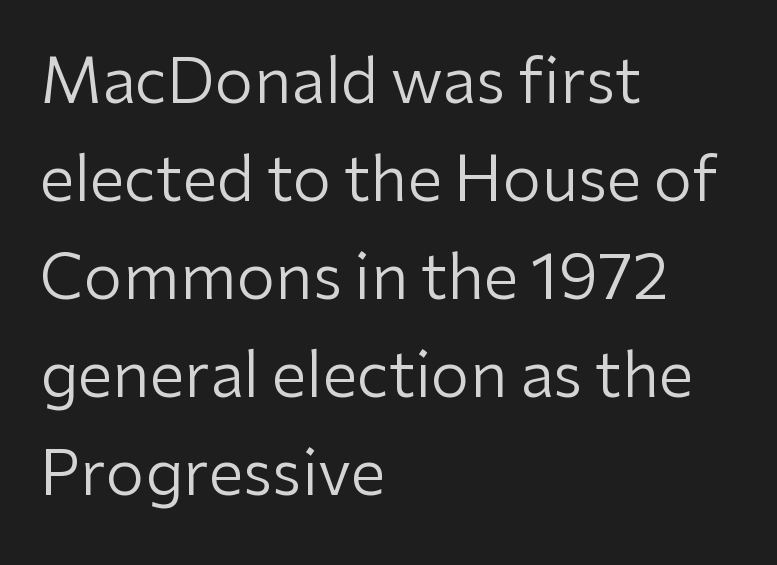
Q: Is the text bold? A: No.
Q: Is the text italic (slanted)? A: No, it is upright.
Q: Is the typeface a serif or a sans-serif typeface? A: Sans-serif.
Q: Is the text underlined? A: No.
Q: How is the paragraph aligned? A: Left-aligned.
Q: Is the spacing between letters normal or unusually wide? A: Normal.
Q: Is the spacing between lines tight, normal or loose? A: Normal.
Q: Width (condensed, normal, or wide)? A: Normal.
Q: Stroke contrast? A: Low.
Q: x-height? A: Medium.
Q: Monospaced? A: No.
